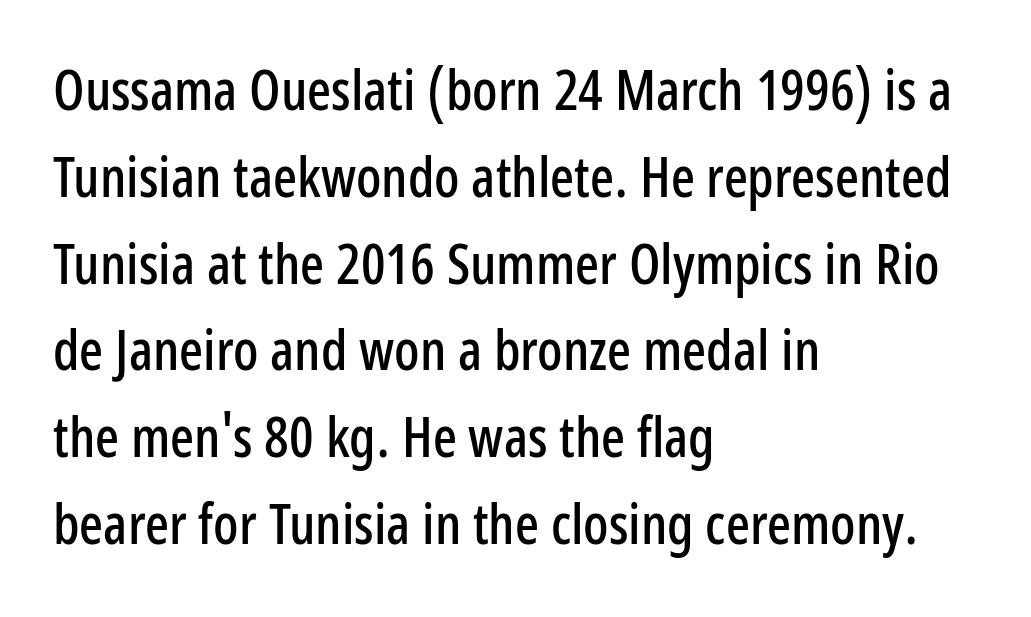
{"serif": "no", "italic": "no", "width": "condensed", "stroke_contrast": "low", "x_height": "medium", "monospaced": "no", "underline": "no", "align": "left", "line_spacing": "normal", "line_spacing_ratio": 1.55, "letter_spacing": "normal", "letter_spacing_em": 0.0, "glyph_px": 56}
